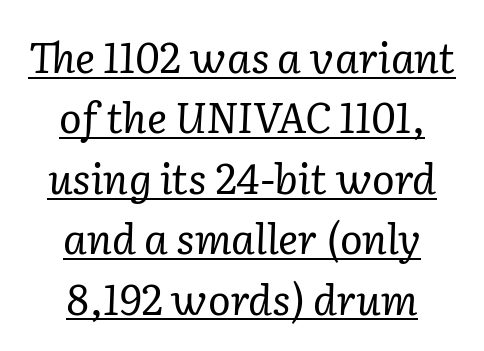
{"serif": "yes", "italic": "yes", "lean": "right", "slant_degrees": 2, "bold": "no", "weight": "regular", "width": "normal", "stroke_contrast": "low", "x_height": "medium", "monospaced": "no", "underline": "yes", "align": "center", "line_spacing": "normal", "line_spacing_ratio": 1.44, "letter_spacing": "normal", "letter_spacing_em": 0.0, "glyph_px": 42}
